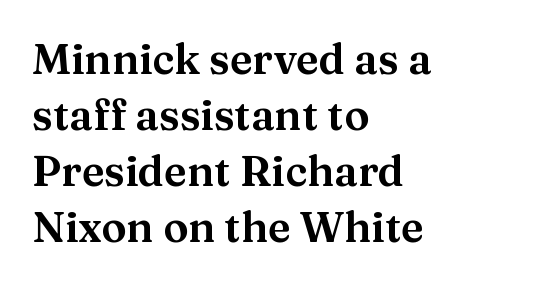
All the whitespace from short lines collects on the right. Italic? Not at all — the glyphs are vertical. Plain, unruled lines of type. Is this a fixed-width face? No — the glyphs have proportional, varying widths. Reading down the column, the eye jumps a familiar distance to each next line.
